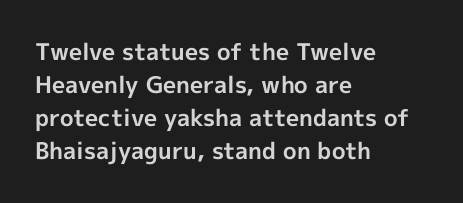
Q: Is the text bold? A: Yes.
Q: Is the text italic (slanted)? A: No, it is upright.
Q: Is the text underlined? A: No.
Q: How is the paragraph aligned? A: Left-aligned.
Q: Is the spacing between letters normal or unusually wide? A: Normal.
Q: Is the spacing between lines tight, normal or loose? A: Normal.
